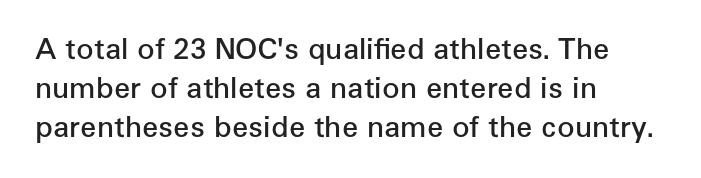
{"serif": "no", "italic": "no", "bold": "semi", "weight": "semibold", "width": "normal", "stroke_contrast": "low", "x_height": "medium", "monospaced": "no", "underline": "no", "align": "left", "line_spacing": "normal", "line_spacing_ratio": 1.34, "letter_spacing": "normal", "letter_spacing_em": 0.0, "glyph_px": 29}
